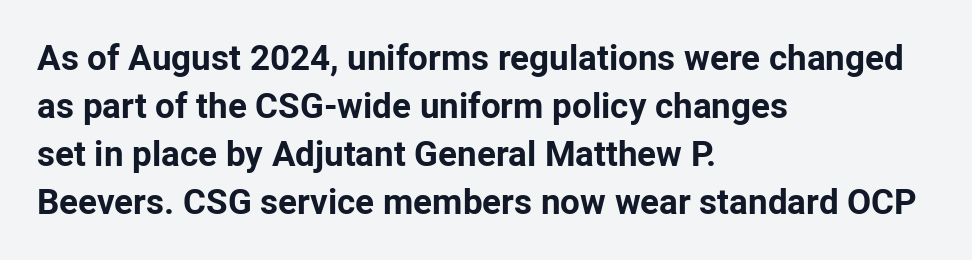
Q: Is the text bold? A: Yes.
Q: Is the text italic (slanted)? A: No, it is upright.
Q: Is the typeface a serif or a sans-serif typeface? A: Sans-serif.
Q: Is the text underlined? A: No.
Q: How is the paragraph aligned? A: Left-aligned.
Q: Is the spacing between letters normal or unusually wide? A: Normal.
Q: Is the spacing between lines tight, normal or loose? A: Normal.
Q: Width (condensed, normal, or wide)? A: Normal.
Q: Stroke contrast? A: Low.
Q: x-height? A: Medium.
Q: Monospaced? A: No.
